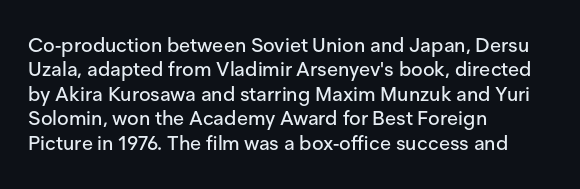
The image shows 20 px text type, upright; set left-aligned, line spacing 1.22x, normal letter spacing, not underlined.
